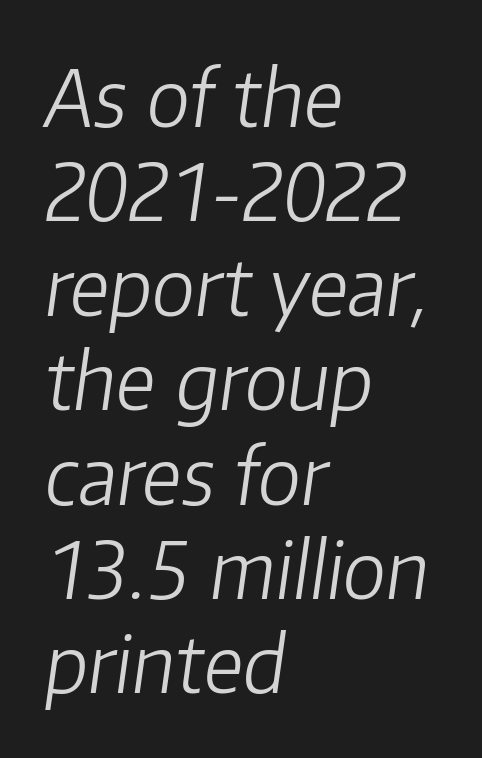
Notice how the passage keeps a crisp vertical edge on the left only. Italic? Definitely — the glyphs are oblique. The letterforms sit shoulder to shoulder at normal distance. Stroke thickness stays within the range of a standard reading face or lighter. Spacing verdict: proportional, widths tailored to each character.
